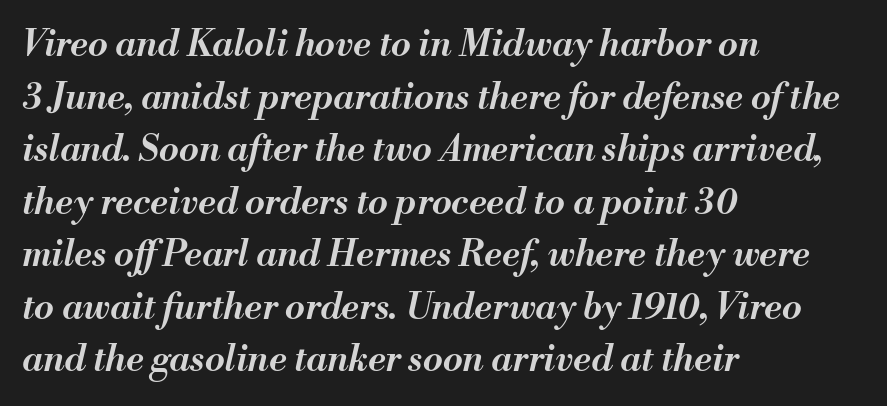
Each letter keeps its own natural width here, so spacing adapts to shape. The letters are semibold — heavier than regular but short of a full bold. The rag falls on the right side of this text block. There is no visible air inserted between adjacent glyphs. The rendering uses a moderate line-height, typical for paragraphs.
